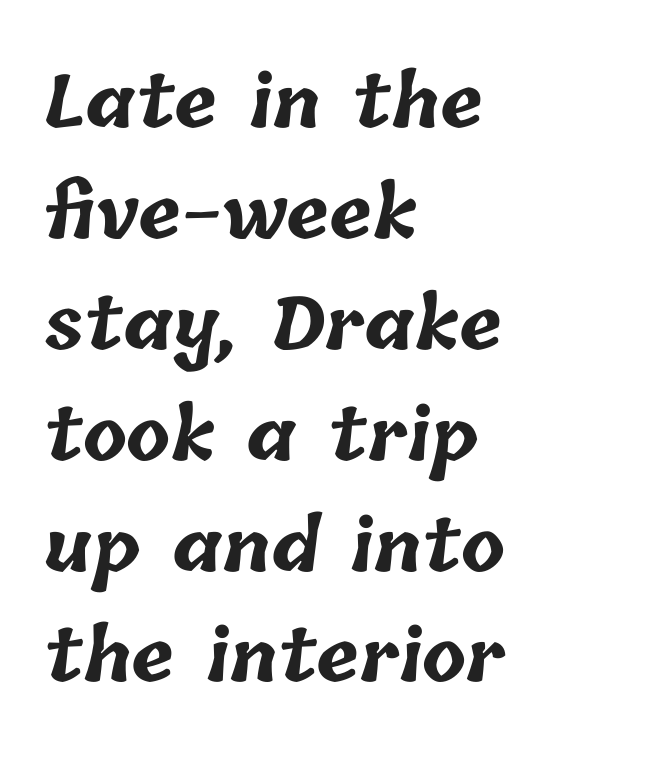
The image shows 72 px bold type; set left-aligned, normal line spacing (1.54x), normal letter spacing, not underlined; low stroke contrast and a medium x-height.
